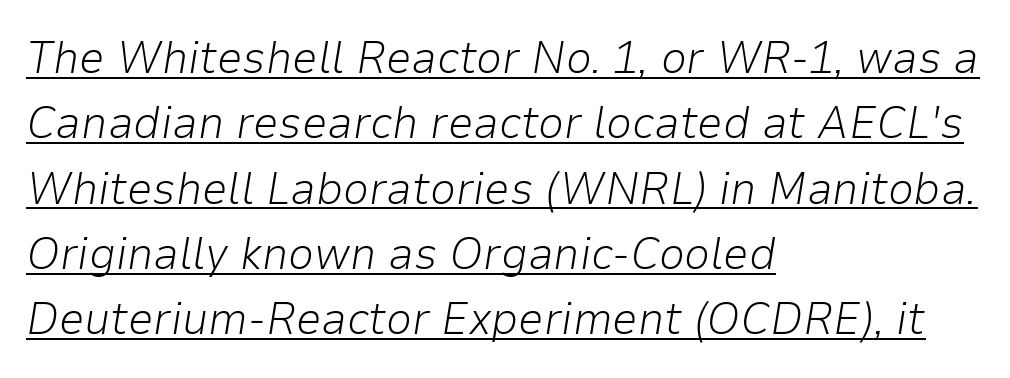
The weight would be labelled regular, book, light, or lighter still. One glance says typical: line gaps are just what's usual. Do the characters align in a grid? No, the font is proportional. Alignment: flush left. The rendering applies a slant to the glyphs.
